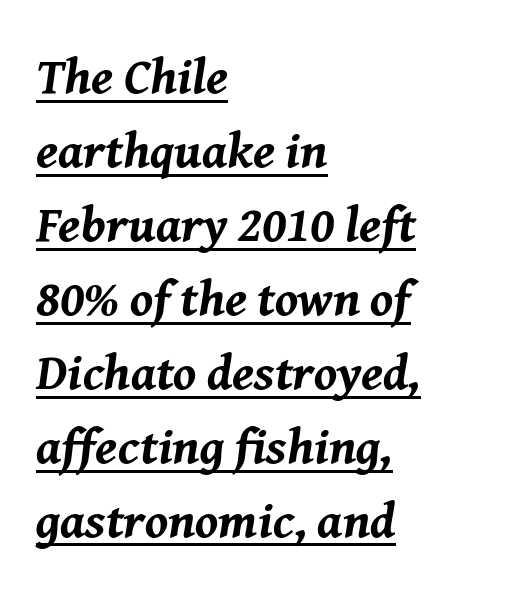
Tracking value appears to be zero — textbook default spacing. Somebody hit Ctrl+U on this one — the words are underlined. I'd describe the lettering as bold — thick and assertive. Line starts are locked; line ends wander. Character widths vary here, with narrow letters taking less room than wide ones.
